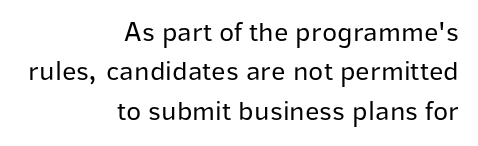
The image shows 28 px regular-weight sans-serif type, upright; set right-aligned, normal line spacing (1.41x), normal letter spacing, not underlined; low stroke contrast and a medium x-height.
